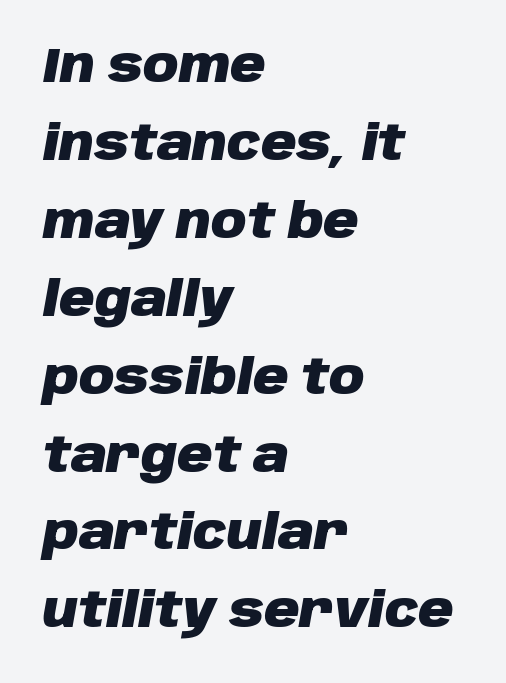
The image shows 49 px heavy type, italic (leaning right); set left-aligned, normal line spacing (1.59x), normal letter spacing, not underlined; low stroke contrast and a large x-height.
